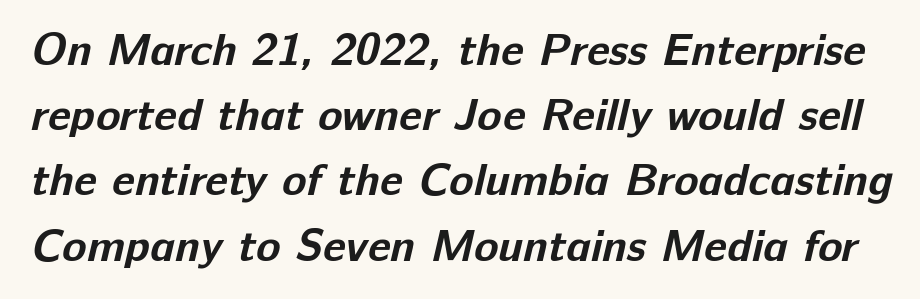
The text was rendered using a sans face with plain stroke endings. The sample has been set heavy, in full bold. The foot of each line stays bare and open. These lines sit exactly where default settings would place them. The face used here is proportionally spaced, like ordinary book or web type.
